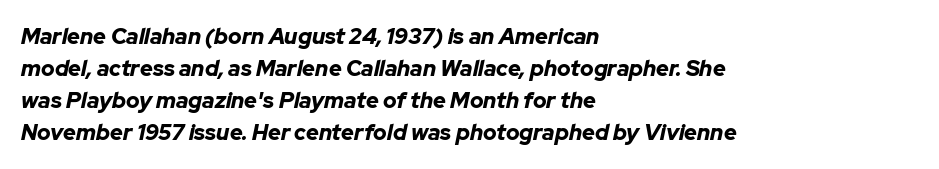
The image shows 22 px bold type, italic (leaning right); set left-aligned, normal line spacing (1.46x), normal letter spacing, not underlined.
